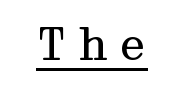
The image shows 44 px regular-weight, wide serif type, upright; set unusually wide letter spacing (+0.22 em), underlined; medium stroke contrast and a medium x-height.
